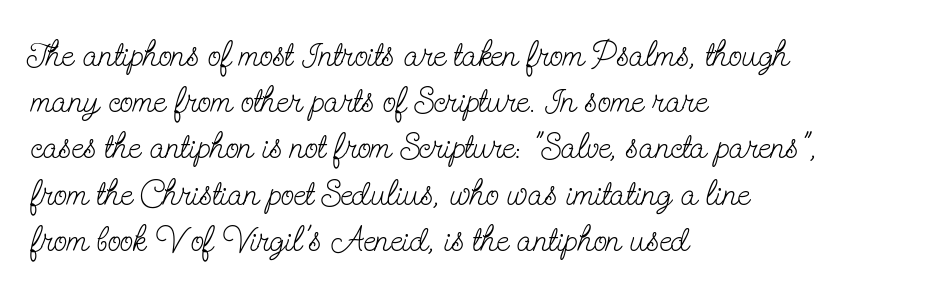
{"serif": "yes", "bold": "no", "weight": "light", "width": "condensed", "stroke_contrast": "low", "x_height": "small", "monospaced": "no", "underline": "no", "align": "left", "line_spacing": "normal", "line_spacing_ratio": 1.32, "letter_spacing": "normal", "letter_spacing_em": 0.0, "glyph_px": 35}
